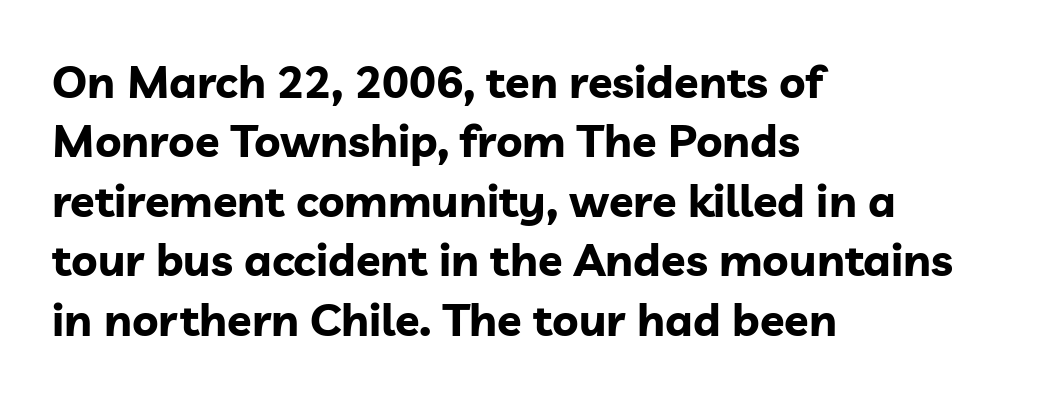
Q: Is the text bold? A: Yes.
Q: Is the text italic (slanted)? A: No, it is upright.
Q: Is the typeface a serif or a sans-serif typeface? A: Sans-serif.
Q: Is the text underlined? A: No.
Q: How is the paragraph aligned? A: Left-aligned.
Q: Is the spacing between letters normal or unusually wide? A: Normal.
Q: Is the spacing between lines tight, normal or loose? A: Normal.
Q: Width (condensed, normal, or wide)? A: Normal.
Q: Stroke contrast? A: Low.
Q: x-height? A: Medium.
Q: Monospaced? A: No.
